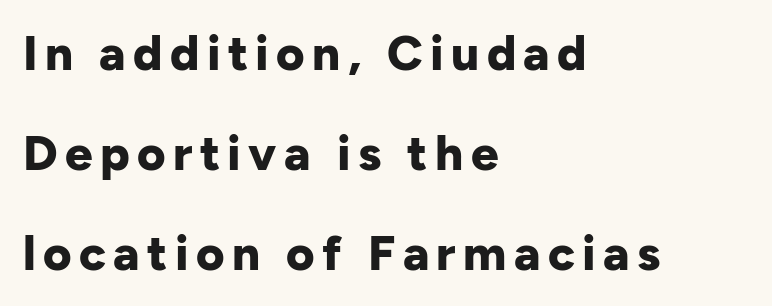
Does the type have serifs? No, each stem ends abruptly. Any mark beneath the type? The region is blank. In terms of weight, the rendering is a true, heavy bold. The typography opts for an upright posture over an oblique one. Every row of glyphs begins at an identical x-position on the left. Looks like regular typesetting: each glyph gets only the width it needs.
